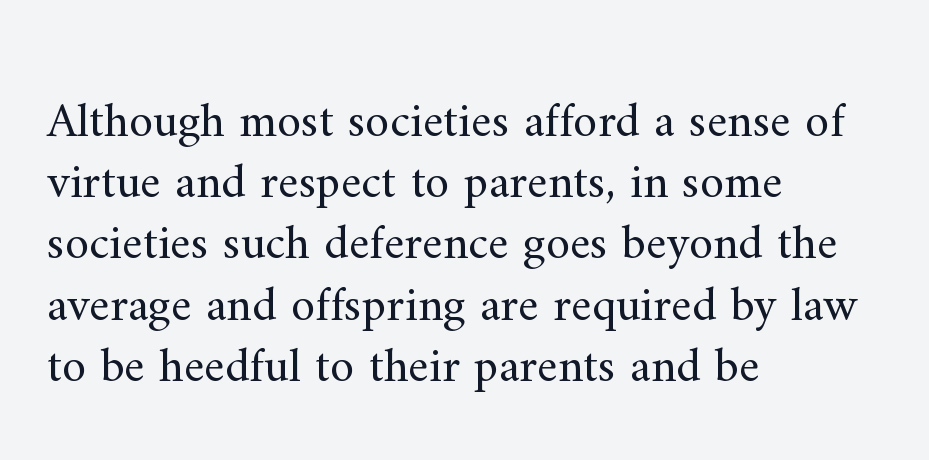
{"serif": "yes", "italic": "no", "bold": "no", "weight": "regular", "width": "normal", "stroke_contrast": "medium", "x_height": "small", "monospaced": "no", "underline": "no", "align": "left", "line_spacing": "normal", "line_spacing_ratio": 1.25, "letter_spacing": "normal", "letter_spacing_em": 0.0, "glyph_px": 49}
